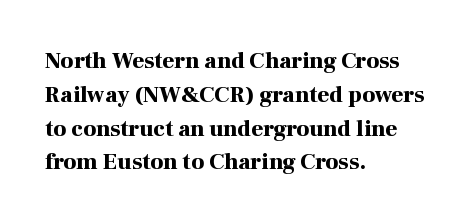
The image shows 23 px bold type, upright; set left-aligned, normal line spacing (1.47x), normal letter spacing, not underlined.
